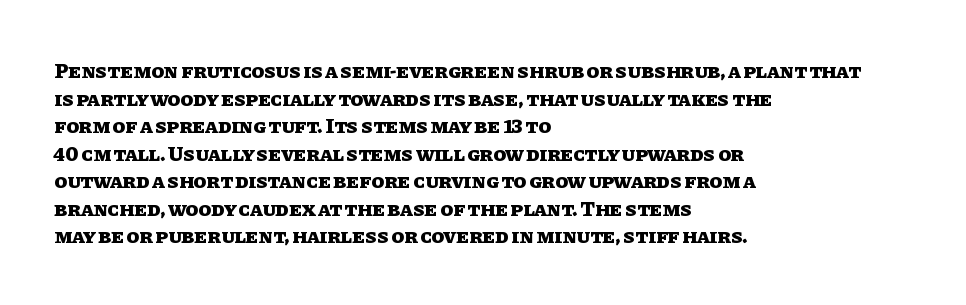
The image shows 21 px bold type, upright; set left-aligned, normal line spacing (1.31x), normal letter spacing, not underlined.
